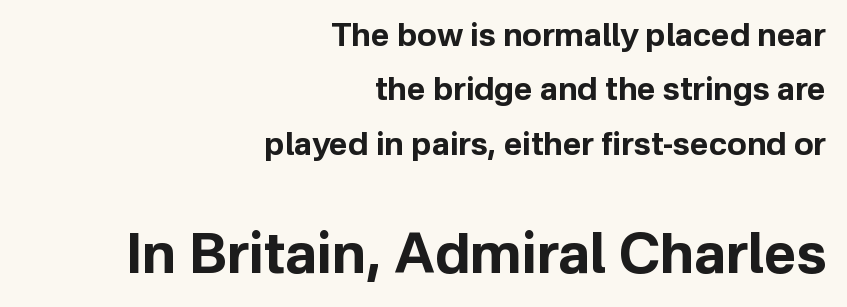
The image shows 56 px bold sans-serif type, upright; set right-aligned, normal line spacing (1.7x), normal letter spacing, not underlined; the second (bottom) block is 1.75x larger; low stroke contrast and a medium x-height.
